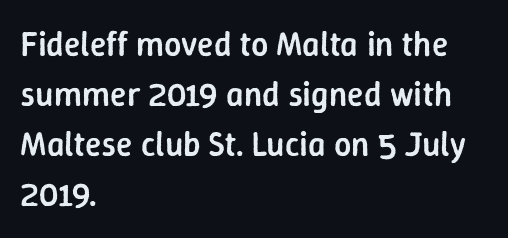
Q: Is the text bold? A: Semi-bold.
Q: Is the text italic (slanted)? A: No, it is upright.
Q: Is the typeface a serif or a sans-serif typeface? A: Sans-serif.
Q: Is the text underlined? A: No.
Q: How is the paragraph aligned? A: Left-aligned.
Q: Is the spacing between letters normal or unusually wide? A: Normal.
Q: Is the spacing between lines tight, normal or loose? A: Normal.
Q: Width (condensed, normal, or wide)? A: Normal.
Q: Stroke contrast? A: Low.
Q: x-height? A: Medium.
Q: Monospaced? A: No.
